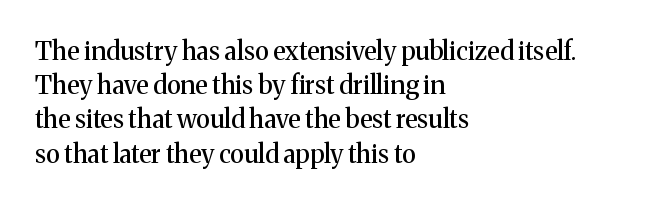
{"italic": "no", "underline": "no", "align": "left", "line_spacing": "normal", "line_spacing_ratio": 1.37, "letter_spacing": "normal", "letter_spacing_em": 0.0, "glyph_px": 25}
